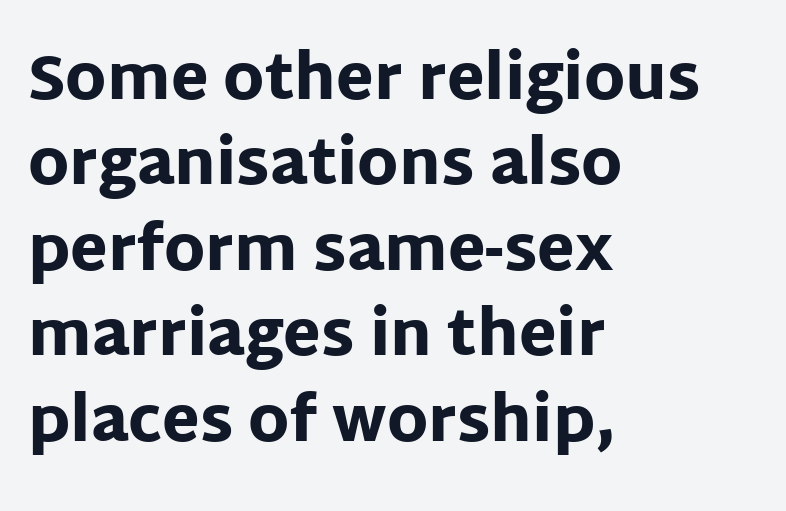
This is the regular roman posture of the typeface. The passage shown is typed in a proportional face where columns would drift. The lines in this sample share a left origin and differ only in where they stop. The strip under each line holds only bare page. The passage shown stacks its lines at a standard gap. The passage shown is typeset with a sans-serif family.
